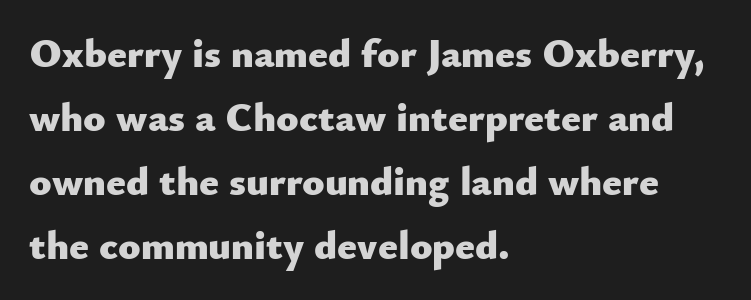
Just letters on the line, the space beneath them empty. Leading matches the norm, producing a regular column. Ordinary non-slanted type is in use. The text block is weighted toward the left margin, trailing off unevenly rightward. As a designer I'd log this as weight 700, bold.
